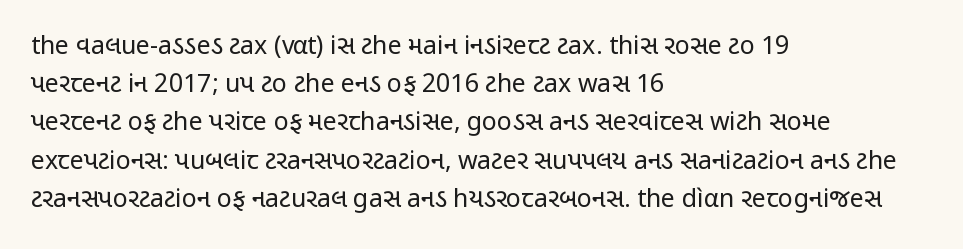
{"italic": "no", "bold": "no", "underline": "no", "align": "left", "line_spacing": "normal", "line_spacing_ratio": 1.53, "letter_spacing": "normal", "letter_spacing_em": 0.0, "glyph_px": 25}
